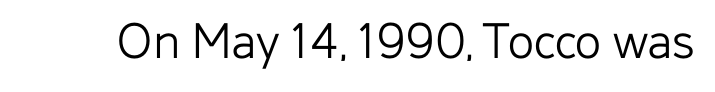
Think of a printed novel: that variable character pitch is what you see here. The typesetting does not lean heavy: it is not bold. A sans-serif font was chosen for this passage. Rendered with straight, roman letterforms. Caption: standard tracking, unaltered.
